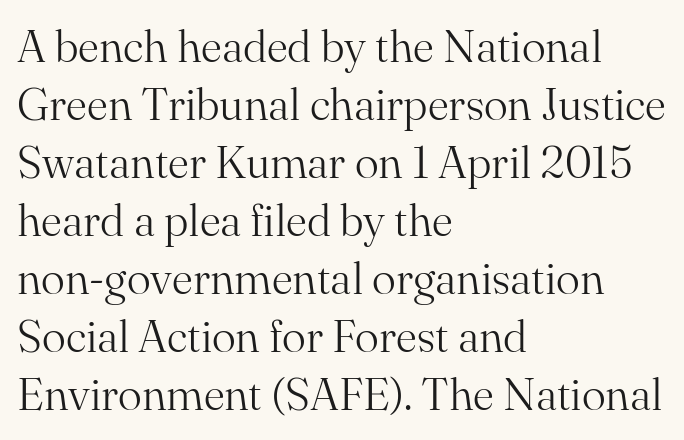
The image shows 45 px light serif type, upright; set left-aligned, normal line spacing (1.29x), normal letter spacing, not underlined; medium stroke contrast and a small x-height.
